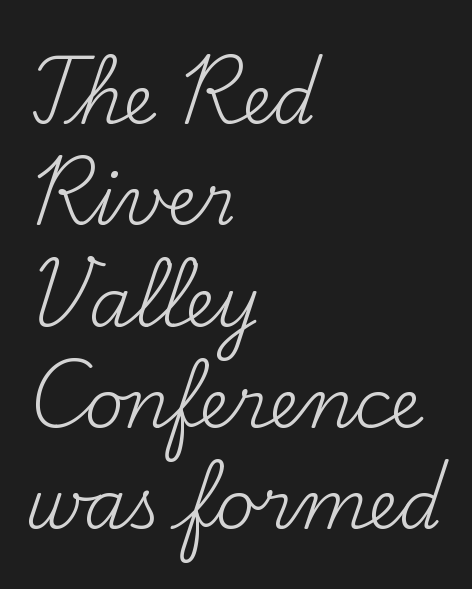
Q: Is the text bold? A: No.
Q: Is the text italic (slanted)? A: Yes.
Q: Is the typeface a serif or a sans-serif typeface? A: Serif.
Q: Is the text underlined? A: No.
Q: How is the paragraph aligned? A: Left-aligned.
Q: Is the spacing between letters normal or unusually wide? A: Normal.
Q: Is the spacing between lines tight, normal or loose? A: Normal.
Q: Width (condensed, normal, or wide)? A: Normal.
Q: Stroke contrast? A: Medium.
Q: x-height? A: Small.
Q: Monospaced? A: No.
